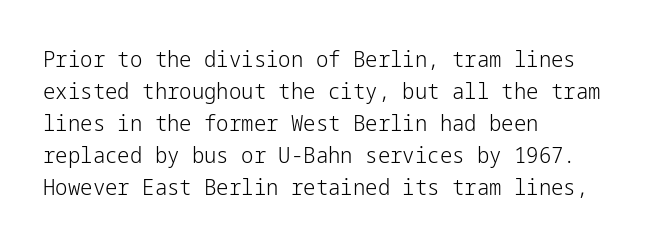
{"italic": "no", "bold": "no", "underline": "no", "align": "left", "line_spacing": "normal", "line_spacing_ratio": 1.45, "letter_spacing": "normal", "letter_spacing_em": 0.0, "glyph_px": 22}
